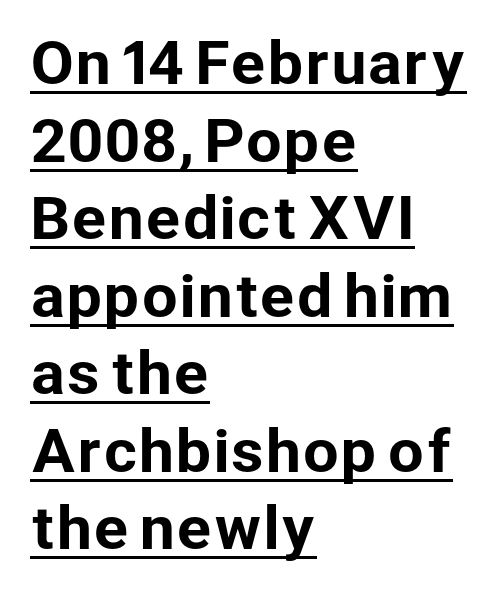
The image shows 57 px sans-serif type, upright; set left-aligned, normal line spacing (1.36x), normal letter spacing, underlined; low stroke contrast and a medium x-height.
